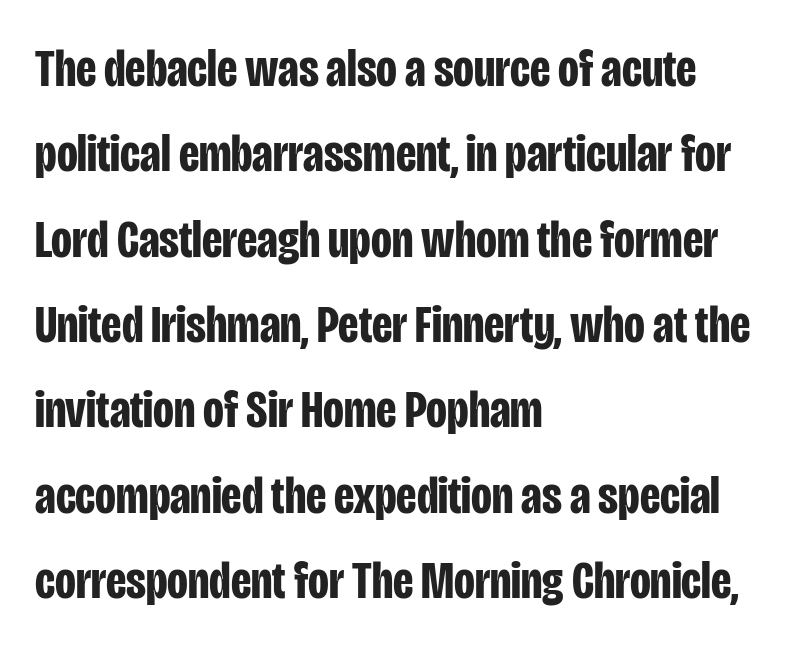
The image shows 54 px bold, condensed sans-serif type, upright; set left-aligned, normal line spacing (1.58x), normal letter spacing, not underlined; low stroke contrast and a large x-height.
